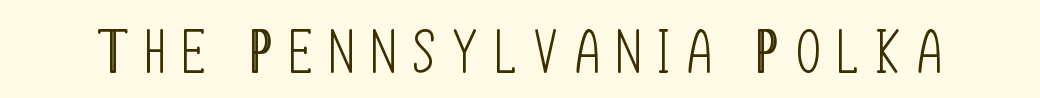
Q: Is the text bold? A: No.
Q: Is the text italic (slanted)? A: No, it is upright.
Q: Is the typeface a serif or a sans-serif typeface? A: Sans-serif.
Q: Is the text underlined? A: No.
Q: Is the spacing between letters normal or unusually wide? A: Unusually wide.
Q: Width (condensed, normal, or wide)? A: Condensed.
Q: Stroke contrast? A: Low.
Q: x-height? A: Large.
Q: Monospaced? A: No.
